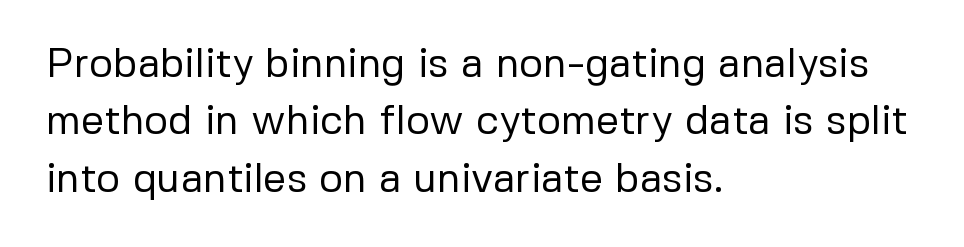
{"serif": "no", "italic": "no", "bold": "no", "weight": "regular", "width": "normal", "stroke_contrast": "low", "x_height": "medium", "monospaced": "no", "underline": "no", "align": "left", "line_spacing": "normal", "line_spacing_ratio": 1.4, "letter_spacing": "normal", "letter_spacing_em": 0.0, "glyph_px": 41}
